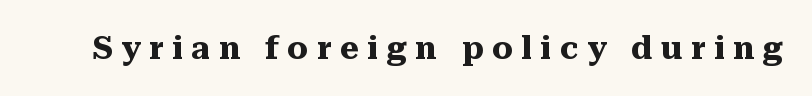
Q: Is the text bold? A: Yes.
Q: Is the text italic (slanted)? A: No, it is upright.
Q: Is the typeface a serif or a sans-serif typeface? A: Serif.
Q: Is the text underlined? A: No.
Q: Is the spacing between letters normal or unusually wide? A: Unusually wide.
Q: Width (condensed, normal, or wide)? A: Normal.
Q: Stroke contrast? A: Medium.
Q: x-height? A: Medium.
Q: Monospaced? A: No.
